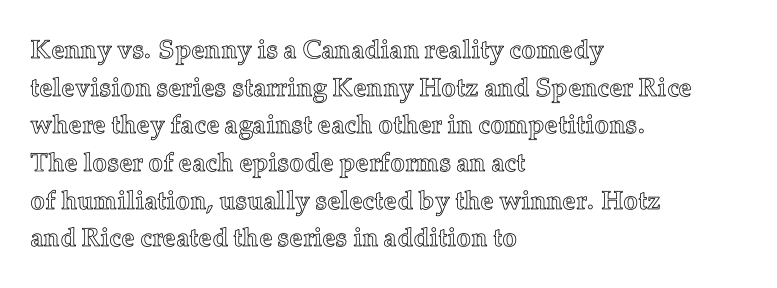
Q: Is the text italic (slanted)? A: No, it is upright.
Q: Is the text underlined? A: No.
Q: How is the paragraph aligned? A: Left-aligned.
Q: Is the spacing between letters normal or unusually wide? A: Normal.
Q: Is the spacing between lines tight, normal or loose? A: Normal.
